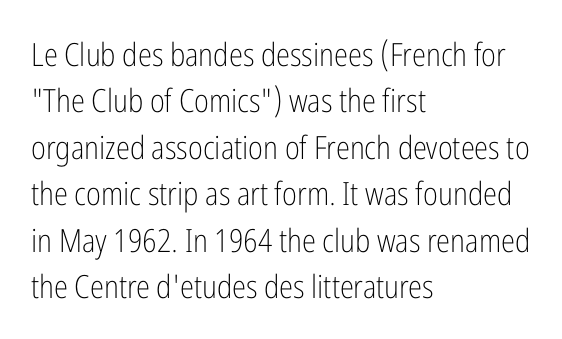
Visually the block forms a straight wall on the left and a jagged coastline on the right. Regarding leading, the lines here are spaced in the standard way. Tracking value appears to be zero — textbook default spacing. A roman cut, with each character standing at attention. On a weight scale, this lands at 450 or below.
